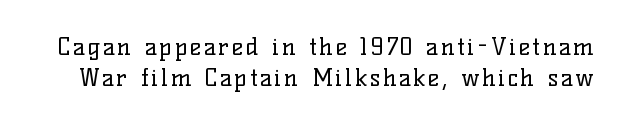
The image shows 24 px text type, upright; set normal line spacing (1.3x), not underlined.
